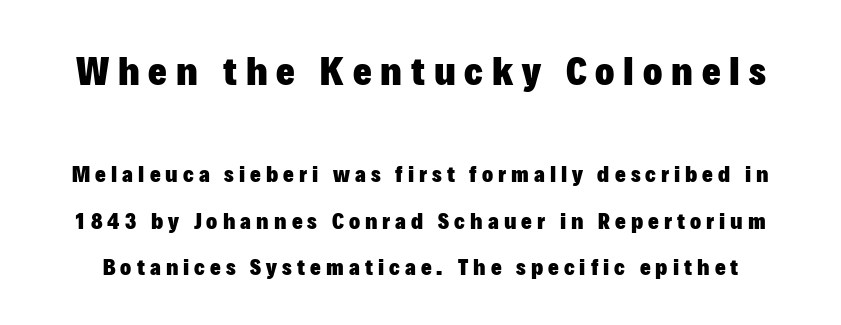
Q: Is the text bold? A: Yes.
Q: Is the text italic (slanted)? A: No, it is upright.
Q: Is the typeface a serif or a sans-serif typeface? A: Sans-serif.
Q: Is the text underlined? A: No.
Q: Is the spacing between letters normal or unusually wide? A: Unusually wide.
Q: Is the spacing between lines tight, normal or loose? A: Loose.
Q: Which block of text is set in a larger size, the first (top) or the second (bottom)? A: The first (top) one.
Q: Width (condensed, normal, or wide)? A: Normal.
Q: Stroke contrast? A: Low.
Q: x-height? A: Medium.
Q: Monospaced? A: No.
